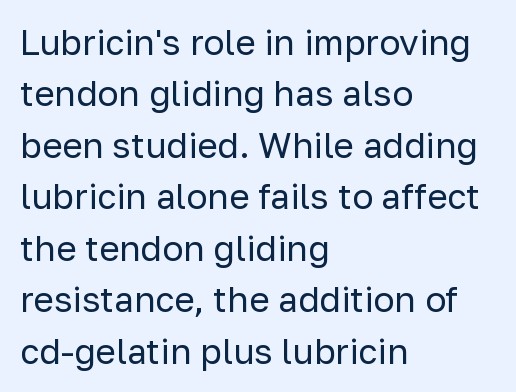
The image shows 35 px regular-weight sans-serif type, upright; set left-aligned, normal line spacing (1.47x), normal letter spacing, not underlined; low stroke contrast and a medium x-height.
